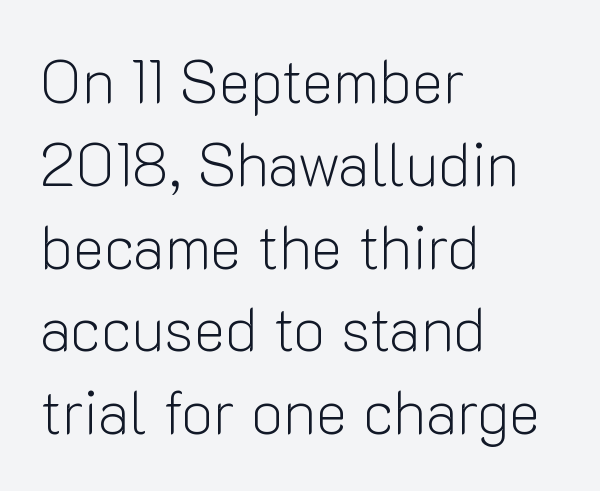
{"serif": "no", "italic": "no", "bold": "no", "weight": "light", "width": "normal", "stroke_contrast": "low", "x_height": "medium", "monospaced": "no", "underline": "no", "align": "left", "line_spacing": "normal", "line_spacing_ratio": 1.38, "letter_spacing": "normal", "letter_spacing_em": 0.0, "glyph_px": 60}
